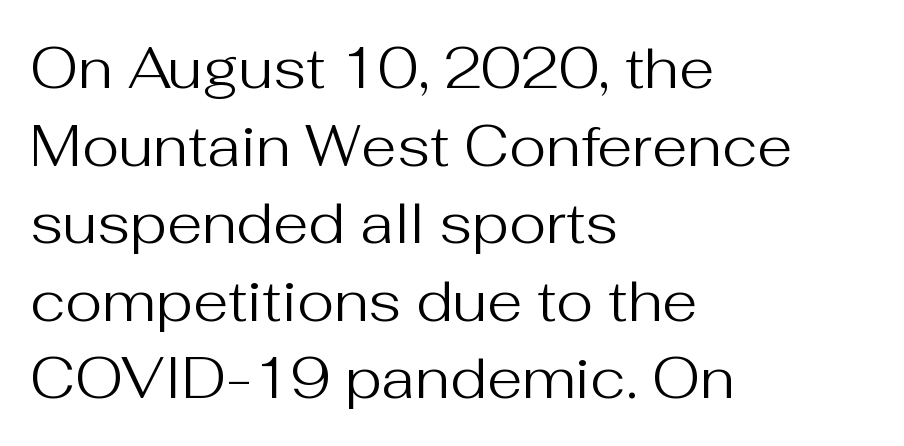
Note the varied advance widths — an 'i' is clearly narrower than an 'm'. Nope, not italic — everything's standing straight. You could call the tracking neutral — neither tight nor loose. A typesetter would label this face a sans. Horizontal alignment here is leftward, the default for most running prose. Beneath every word, the page is bare.
